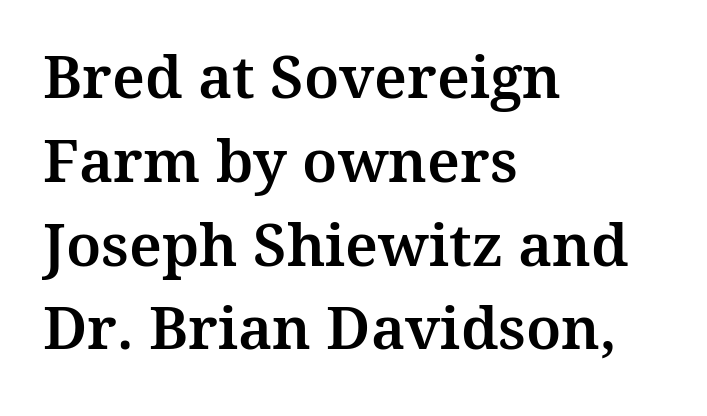
Vertical strokes here are truly vertical. Note the varied advance widths — an 'i' is clearly narrower than an 'm'. Summary of vertical rhythm: regular, with standard interline spacing. The horizontal fit of the characters is conventional and even. The font family rendered here belongs to the serif group. Notice how the passage keeps a crisp vertical edge on the left only.
